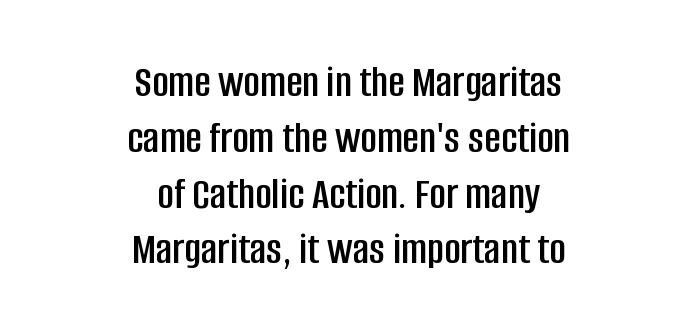
The axis of the letterforms is exactly vertical. This rendering uses center alignment, leaving both contours irregular but symmetric. Descenders hang freely into open space. Unlike a traditional serif, this face leaves its strokes unadorned. Spacing verdict: proportional, widths tailored to each character.
